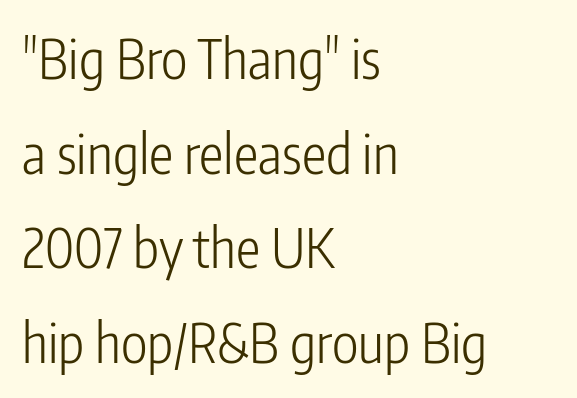
Q: Is the text bold? A: No.
Q: Is the text italic (slanted)? A: No, it is upright.
Q: Is the typeface a serif or a sans-serif typeface? A: Sans-serif.
Q: Is the text underlined? A: No.
Q: How is the paragraph aligned? A: Left-aligned.
Q: Is the spacing between letters normal or unusually wide? A: Normal.
Q: Width (condensed, normal, or wide)? A: Condensed.
Q: Stroke contrast? A: Low.
Q: x-height? A: Medium.
Q: Monospaced? A: No.
